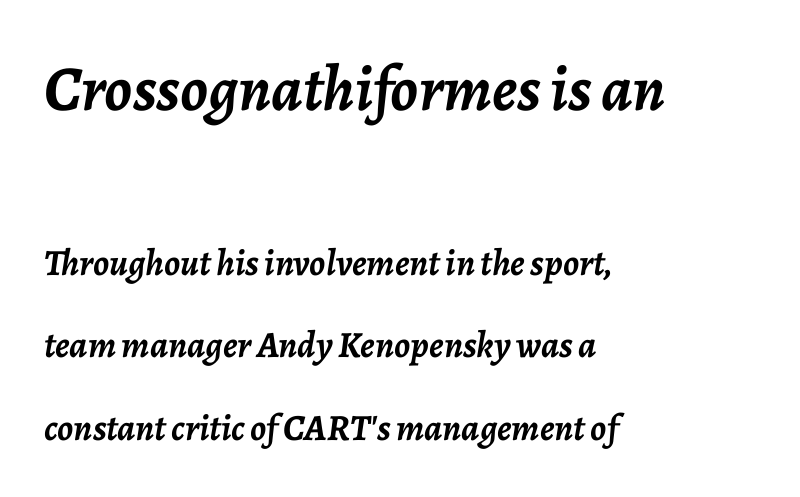
The image shows 64 px semibold type, italic (leaning right); set left-aligned, loose line spacing (2.22x), normal letter spacing, not underlined; the first (top) block is 1.73x larger; low stroke contrast and a medium x-height.
